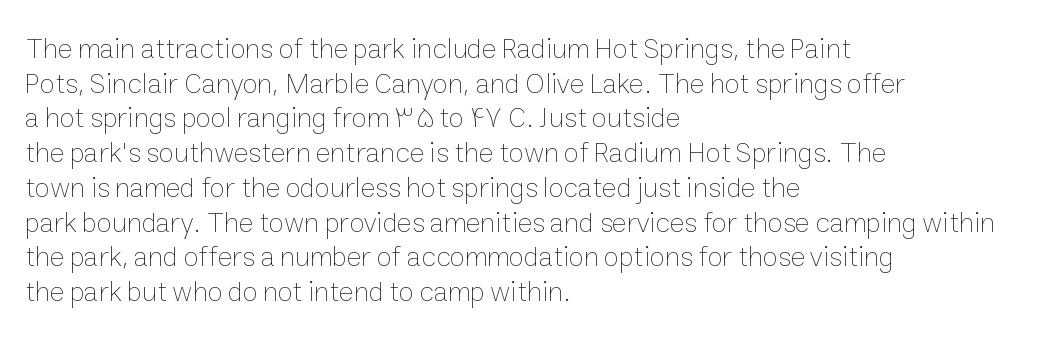
Here the designer chose a conventional face with non-uniform glyph widths. Weight: regular or lighter. The type is set solid horizontally, with unmodified tracking. The glyphs are unaccompanied by any horizontal stroke below them. This is the regular roman posture of the typeface. Visually the block forms a straight wall on the left and a jagged coastline on the right.
